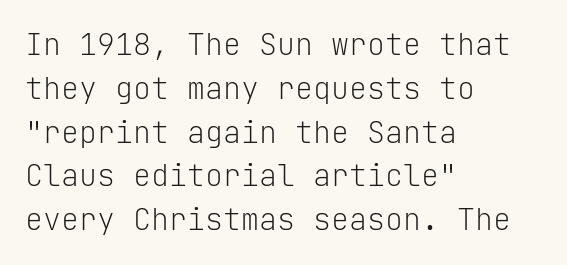
The image shows 30 px light sans-serif type, upright, monospaced; set left-aligned, normal line spacing (1.46x), normal letter spacing, not underlined; low stroke contrast and a medium x-height.
